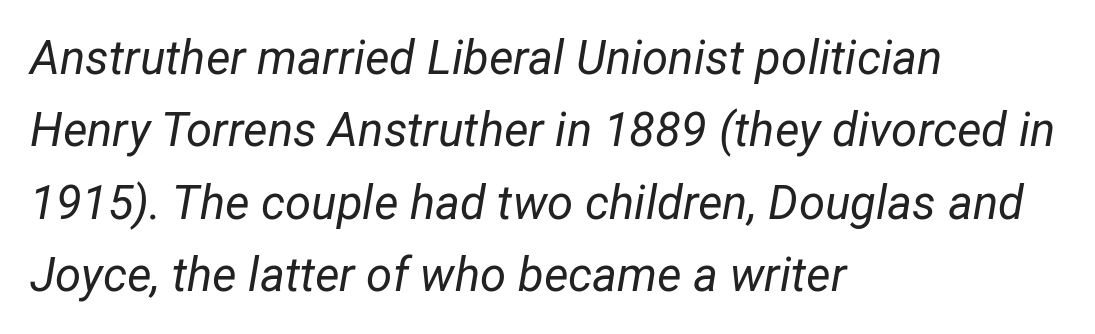
Is this a heavy cut? Hardly; it is regular or lighter. Compared with typical body copy, the letter spacing here is the same. Which margin do the lines hug? The left one — the right edge is uneven. Here the designer chose a conventional face with non-uniform glyph widths. These lines were composed using italics.
